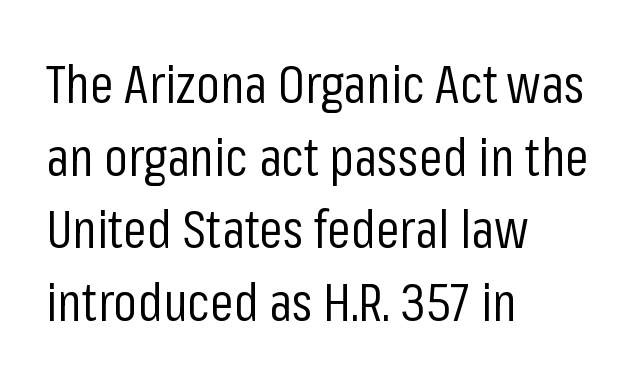
Q: Is the text bold? A: No.
Q: Is the text italic (slanted)? A: No, it is upright.
Q: Is the typeface a serif or a sans-serif typeface? A: Sans-serif.
Q: Is the text underlined? A: No.
Q: How is the paragraph aligned? A: Left-aligned.
Q: Is the spacing between letters normal or unusually wide? A: Normal.
Q: Is the spacing between lines tight, normal or loose? A: Normal.
Q: Width (condensed, normal, or wide)? A: Condensed.
Q: Stroke contrast? A: Low.
Q: x-height? A: Medium.
Q: Monospaced? A: No.
